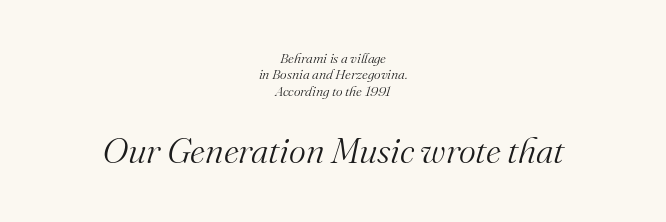
Do the characters align in a grid? No, the font is proportional. The text was rendered using a seriffed face with decorative stroke endings. Note: smaller setting up top, larger setting below. The setting favours the middle, as headings and verse often do. Letters have the restrained weight of plain body copy at most.
